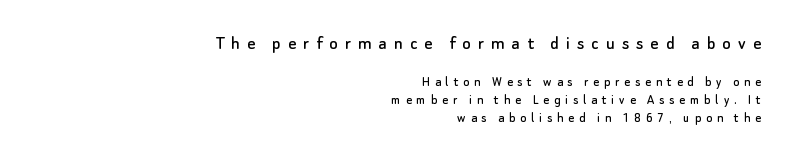
Q: Is the text italic (slanted)? A: No, it is upright.
Q: Is the text underlined? A: No.
Q: How is the paragraph aligned? A: Right-aligned.
Q: Is the spacing between letters normal or unusually wide? A: Unusually wide.
Q: Is the spacing between lines tight, normal or loose? A: Normal.
Q: Which block of text is set in a larger size, the first (top) or the second (bottom)? A: The first (top) one.
